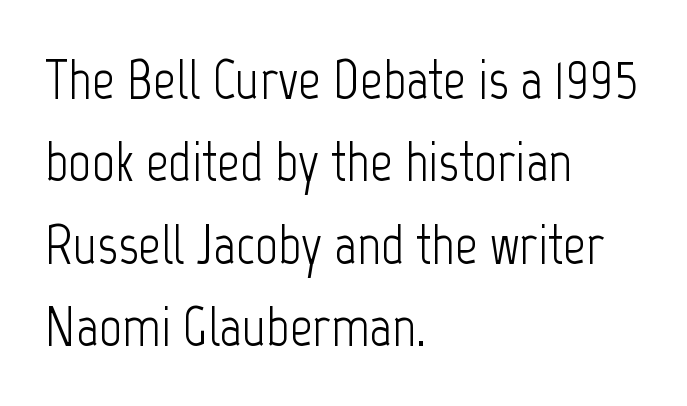
Q: Is the text bold? A: No.
Q: Is the text italic (slanted)? A: No, it is upright.
Q: Is the typeface a serif or a sans-serif typeface? A: Sans-serif.
Q: Is the text underlined? A: No.
Q: How is the paragraph aligned? A: Left-aligned.
Q: Is the spacing between letters normal or unusually wide? A: Normal.
Q: Is the spacing between lines tight, normal or loose? A: Normal.
Q: Width (condensed, normal, or wide)? A: Condensed.
Q: Stroke contrast? A: Low.
Q: x-height? A: Medium.
Q: Monospaced? A: No.
